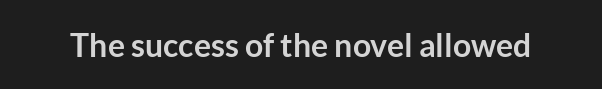
The image shows 32 px semibold sans-serif type, upright; set normal letter spacing, not underlined; low stroke contrast and a medium x-height.
